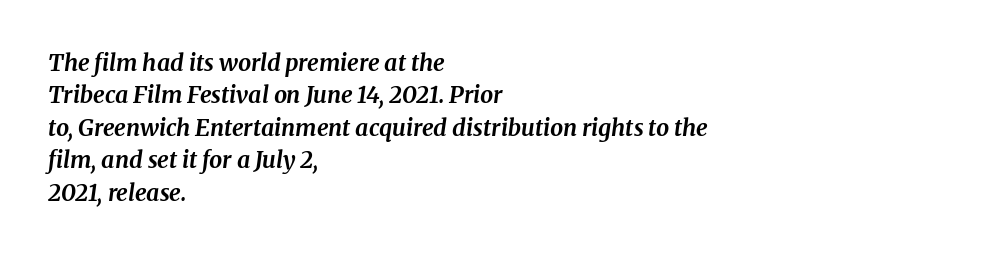
{"italic": "yes", "lean": "right", "slant_degrees": 8, "bold": "yes", "underline": "no", "align": "left", "line_spacing": "normal", "line_spacing_ratio": 1.41, "letter_spacing": "normal", "letter_spacing_em": 0.0, "glyph_px": 23}
